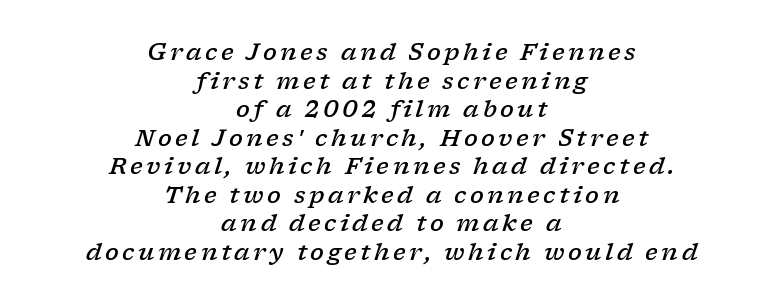
The image shows 23 px text type, italic (leaning right); set centered, line spacing 1.24x, not underlined.
